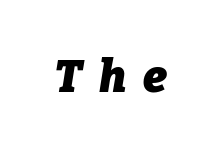
The gap between lines stays unmarked. Strokes here are thick enough to call this a true bold. The passage shown has open, widely tracked lettering throughout. Note the varied advance widths — an 'i' is clearly narrower than an 'm'.
